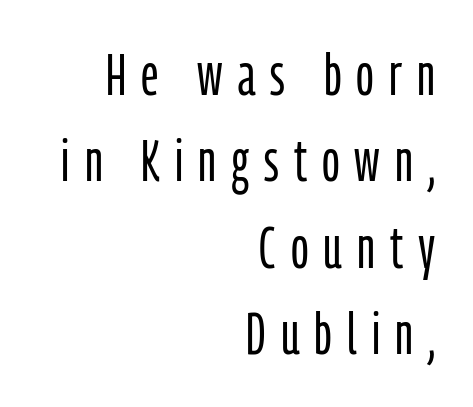
The image shows 58 px light, condensed sans-serif type, upright; set right-aligned, normal line spacing (1.49x), unusually wide letter spacing (+0.26 em), not underlined; low stroke contrast and a medium x-height.
